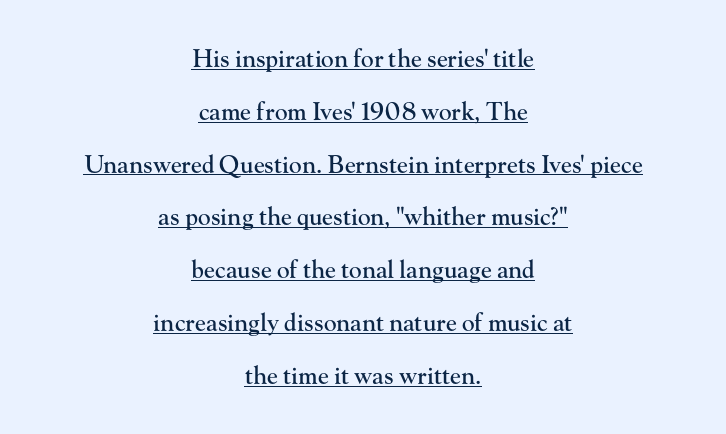
{"italic": "no", "underline": "yes", "align": "center", "line_spacing": "loose", "line_spacing_ratio": 2.2, "letter_spacing": "normal", "letter_spacing_em": 0.0, "glyph_px": 24}
